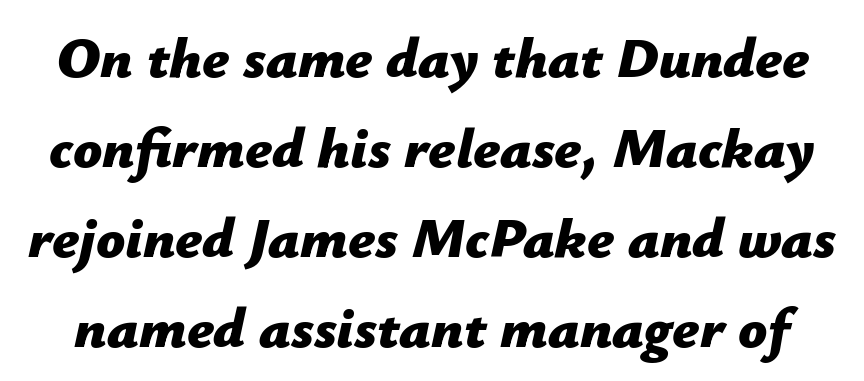
Q: Is the text bold? A: Yes.
Q: Is the text italic (slanted)? A: Yes, it leans right by about 12 degrees.
Q: Is the text underlined? A: No.
Q: Is the spacing between letters normal or unusually wide? A: Normal.
Q: Is the spacing between lines tight, normal or loose? A: Normal.
Q: Width (condensed, normal, or wide)? A: Normal.
Q: Stroke contrast? A: Low.
Q: x-height? A: Medium.
Q: Monospaced? A: No.
